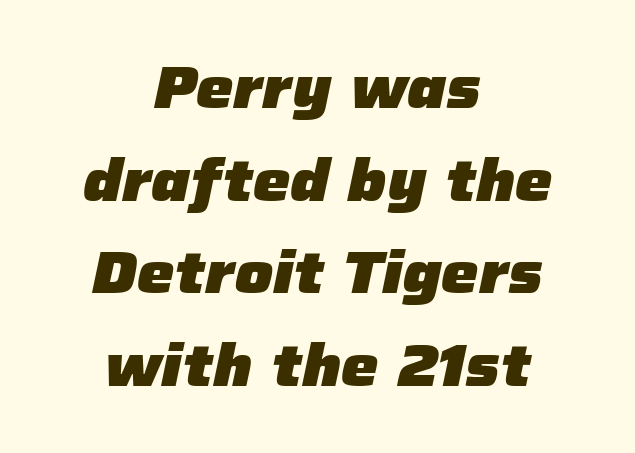
The image shows 59 px heavy type, italic (leaning right); set centered, normal line spacing (1.57x), normal letter spacing, not underlined; low stroke contrast and a medium x-height.
